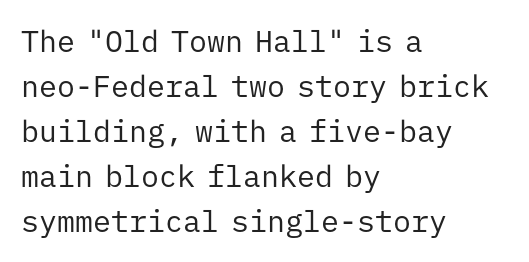
The compositor pushed each line to the left boundary. The gap between lines stays unmarked. Evenly set lines give the paragraph a standard silhouette. No feet cap the strokes, marking this as sans-serif type.
